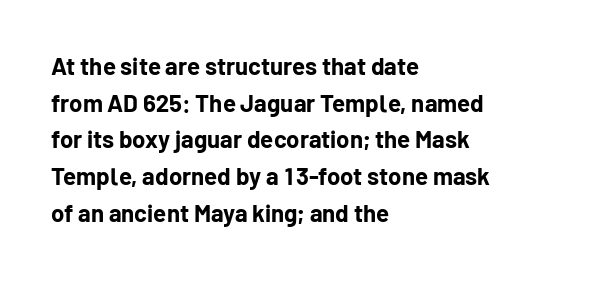
A typesetter would call this zero additional tracking. The letters stand upright; this is a roman face. Regular leading. The passage is arranged the way most books set body copy — flush left. Rule under the text: the space is simply empty. Strokes here are thick enough to call this a true bold.
